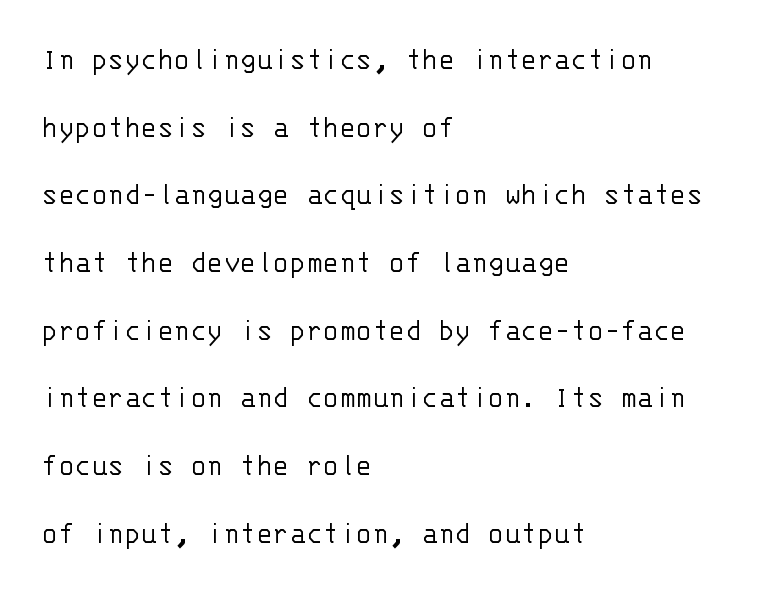
Compared with typical paragraphs, the rows here are farther apart. Spacing verdict: monospaced, one width for all characters. The zone under the glyphs is completely vacant. Casual observation: everything's shoved over to the left.
